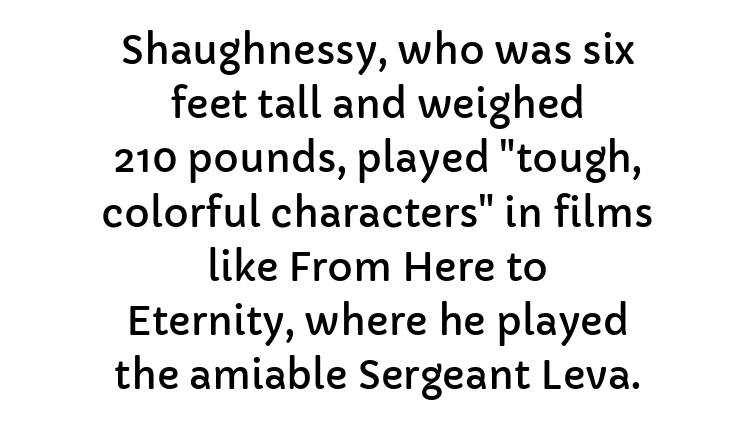
{"serif": "no", "italic": "no", "width": "normal", "stroke_contrast": "low", "x_height": "medium", "monospaced": "no", "underline": "no", "align": "center", "line_spacing": "normal", "line_spacing_ratio": 1.39, "letter_spacing": "normal", "letter_spacing_em": 0.0, "glyph_px": 39}
